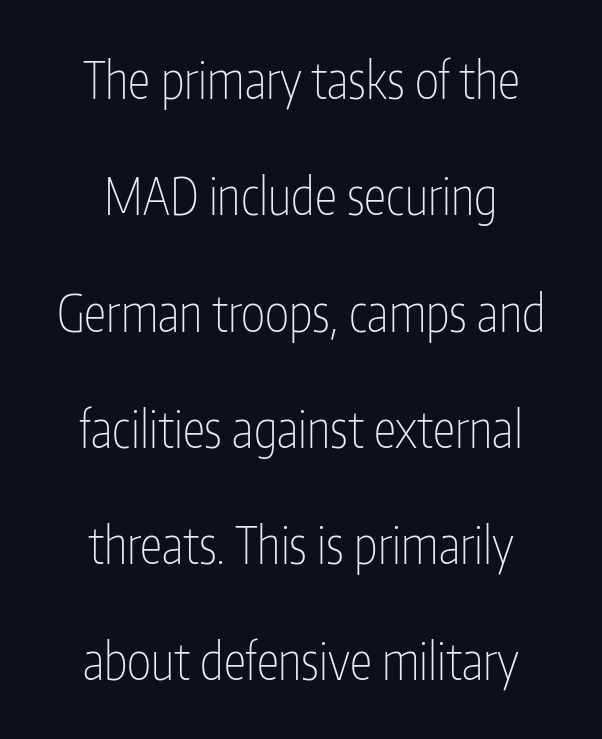
The image shows 51 px thin, condensed sans-serif type, upright; set centered, loose line spacing (2.28x), normal letter spacing, not underlined; low stroke contrast and a medium x-height.
